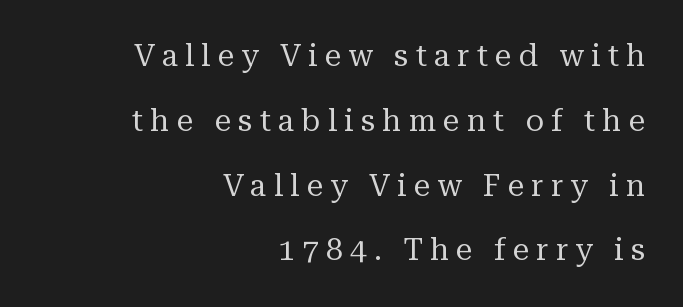
The image shows 30 px regular-weight serif type, upright; set right-aligned, loose line spacing (2.16x), unusually wide letter spacing (+0.24 em), not underlined; medium stroke contrast and a medium x-height.
